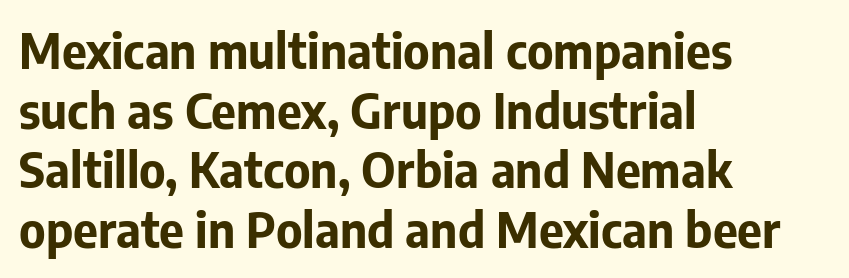
The lines in this sample share a left origin and differ only in where they stop. No italicization has been applied; the sample stays upright. Proportional: the letters do not fall into vertical columns. A full-strength bold gives these letters their thick strokes. Unmarked baselines from the first word to the last. What stands out about the letter spacing? Nothing — it is the standard amount.
